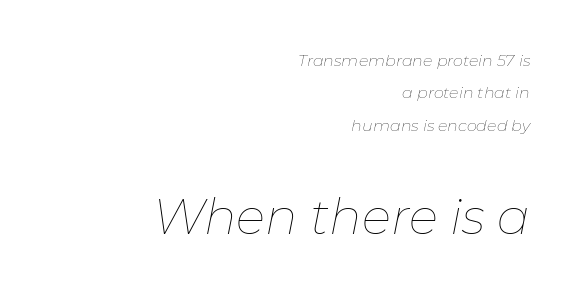
Summary of weight: not heavy and not bold. Glance below the letters and you will spot only blank space. A typesetter would call this proportional, since set widths differ per character. These lines stack with their right ends in a neat column. Note: smaller setting up top, larger setting below.
